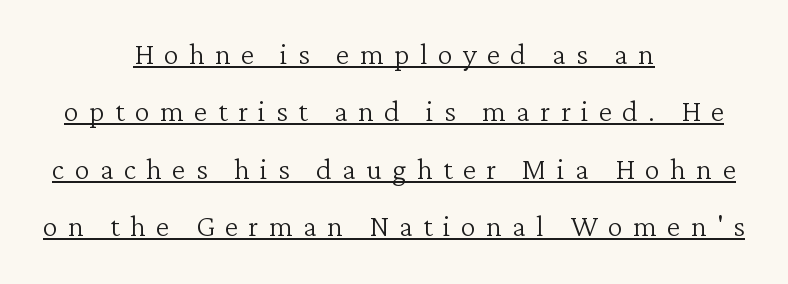
Q: Is the text bold? A: No.
Q: Is the text italic (slanted)? A: No, it is upright.
Q: Is the typeface a serif or a sans-serif typeface? A: Serif.
Q: Is the text underlined? A: Yes.
Q: How is the paragraph aligned? A: Centered.
Q: Is the spacing between letters normal or unusually wide? A: Unusually wide.
Q: Is the spacing between lines tight, normal or loose? A: Normal.
Q: Width (condensed, normal, or wide)? A: Normal.
Q: Stroke contrast? A: Low.
Q: x-height? A: Medium.
Q: Monospaced? A: No.
